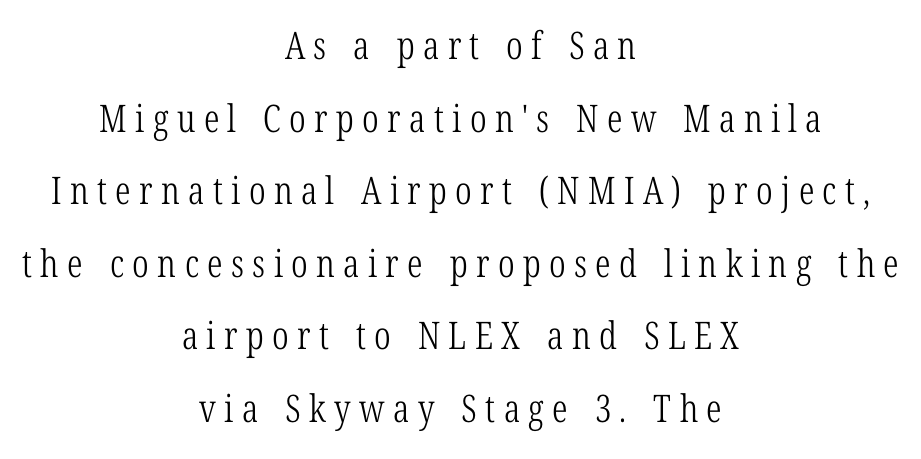
The image shows 38 px light, condensed serif type, upright; set centered, loose line spacing (1.91x), unusually wide letter spacing (+0.22 em), not underlined; low stroke contrast and a medium x-height.
